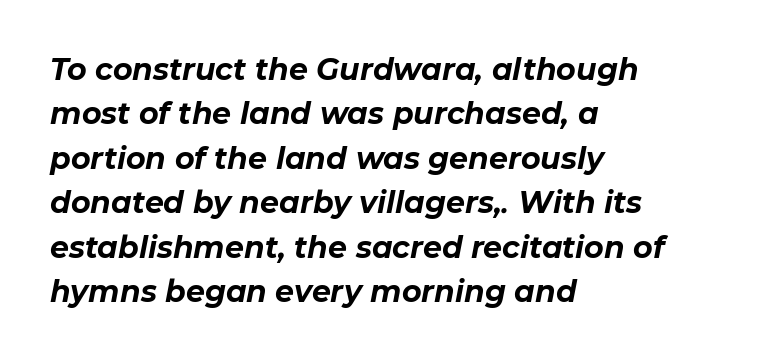
Leading matches the norm, producing a regular column. Emphasis by weight is at full strength: bold. Just letters on the line, the space beneath them empty. The paragraph has a hard left edge and a soft right edge.
